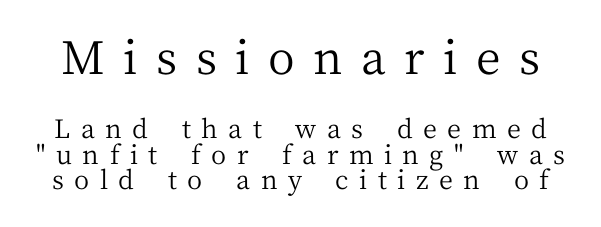
The image shows 46 px regular-weight serif type, upright; set tight line spacing (0.97x), unusually wide letter spacing (+0.4 em), not underlined; the first (top) block is 1.77x larger; medium stroke contrast and a medium x-height.
